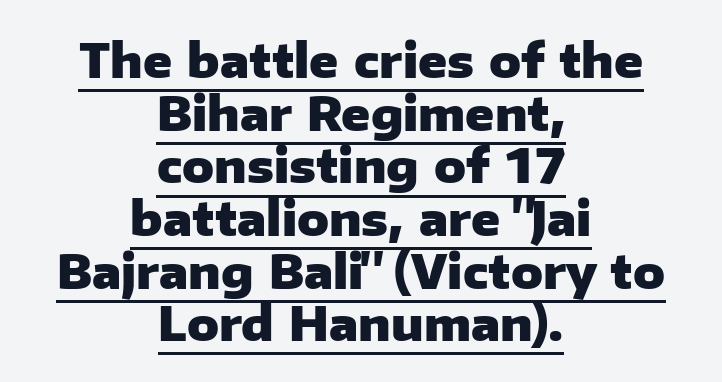
Q: Is the text bold? A: Yes.
Q: Is the text italic (slanted)? A: No, it is upright.
Q: Is the typeface a serif or a sans-serif typeface? A: Sans-serif.
Q: Is the text underlined? A: Yes.
Q: How is the paragraph aligned? A: Centered.
Q: Is the spacing between letters normal or unusually wide? A: Normal.
Q: Is the spacing between lines tight, normal or loose? A: Tight.
Q: Width (condensed, normal, or wide)? A: Normal.
Q: Stroke contrast? A: Low.
Q: x-height? A: Medium.
Q: Monospaced? A: No.
